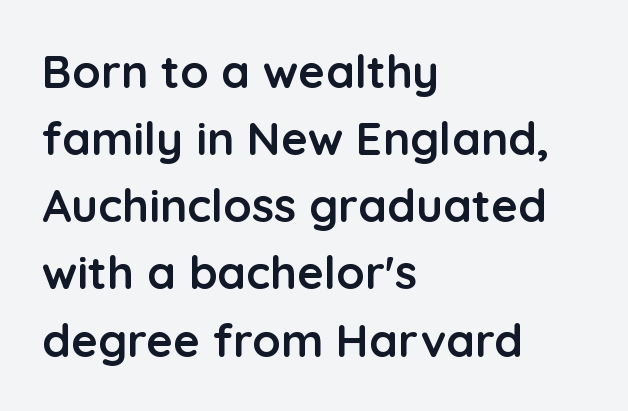
The image shows 46 px semibold sans-serif type, upright; set left-aligned, normal line spacing (1.46x), normal letter spacing, not underlined; low stroke contrast and a medium x-height.
